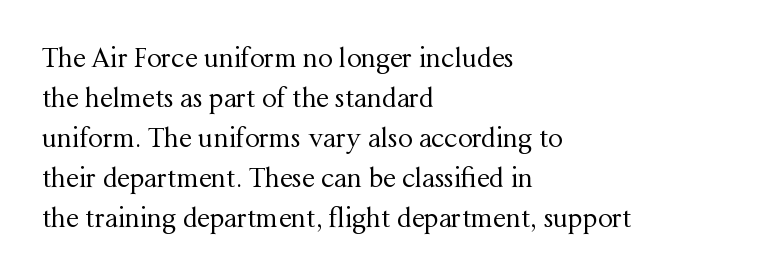
The image shows 26 px text type, upright; set left-aligned, normal line spacing (1.54x), normal letter spacing, not underlined.
